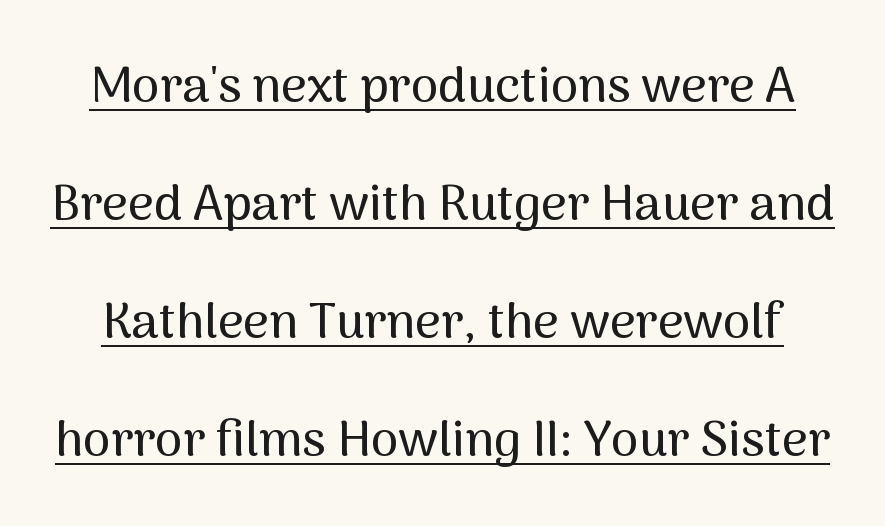
{"serif": "no", "italic": "no", "width": "normal", "stroke_contrast": "medium", "x_height": "medium", "monospaced": "no", "underline": "yes", "line_spacing": "loose", "line_spacing_ratio": 2.36, "letter_spacing": "normal", "letter_spacing_em": 0.0, "glyph_px": 50}
